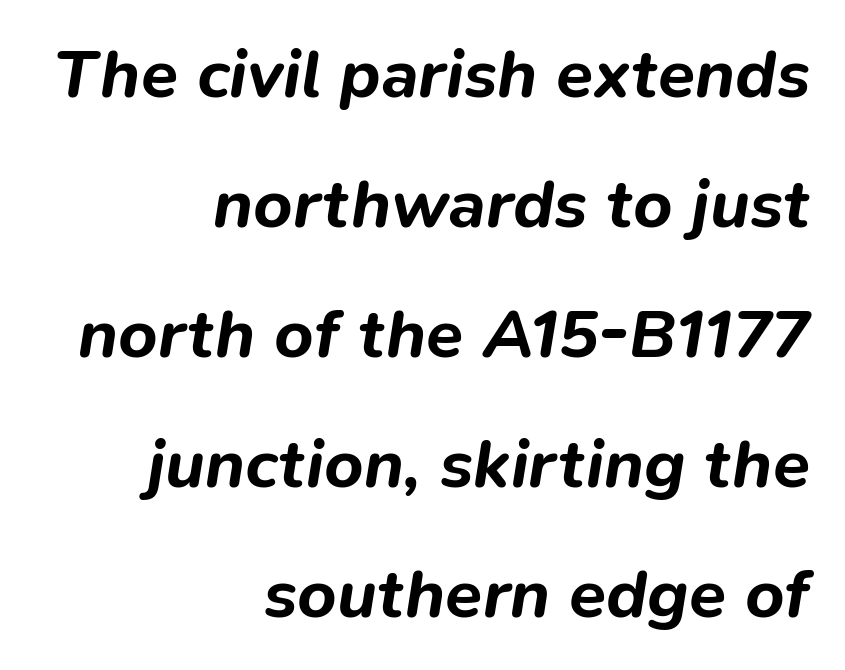
The image shows 68 px bold type, italic (leaning right); set right-aligned, loose line spacing (1.91x), normal letter spacing, not underlined; low stroke contrast and a medium x-height.
